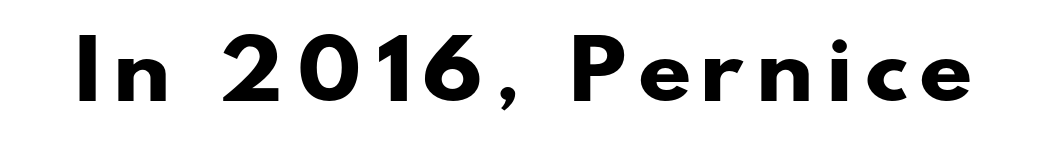
{"serif": "no", "bold": "yes", "weight": "heavy", "width": "wide", "stroke_contrast": "low", "x_height": "small", "monospaced": "no", "underline": "no", "glyph_px": 78}
